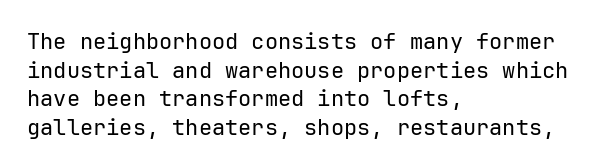
Q: Is the text bold? A: No.
Q: Is the text italic (slanted)? A: No, it is upright.
Q: Is the text underlined? A: No.
Q: How is the paragraph aligned? A: Left-aligned.
Q: Is the spacing between letters normal or unusually wide? A: Normal.
Q: Is the spacing between lines tight, normal or loose? A: Normal.
